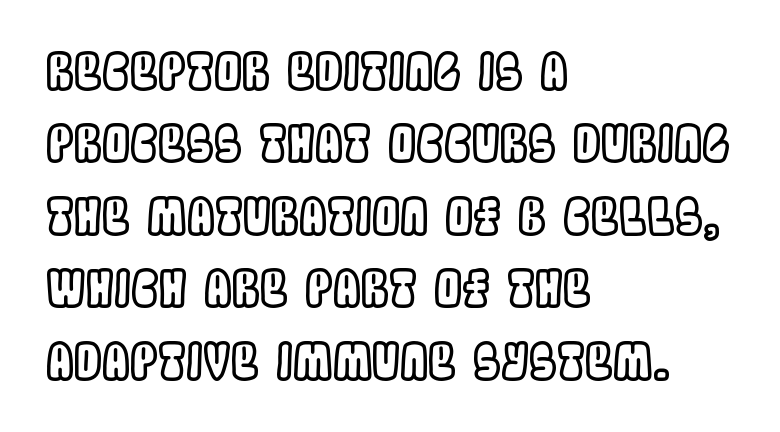
{"italic": "no", "width": "condensed", "x_height": "large", "monospaced": "no", "underline": "no", "align": "left", "line_spacing": "normal", "line_spacing_ratio": 1.45, "letter_spacing": "normal", "letter_spacing_em": 0.0, "glyph_px": 50}
